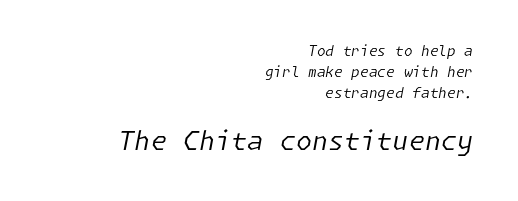
{"italic": "yes", "lean": "right", "slant_degrees": 11, "bold": "no", "underline": "no", "align": "right", "line_spacing": "normal", "line_spacing_ratio": 1.5, "letter_spacing": "normal", "letter_spacing_em": 0.0, "larger_block": "second", "size_ratio": 1.86, "glyph_px": 26}
